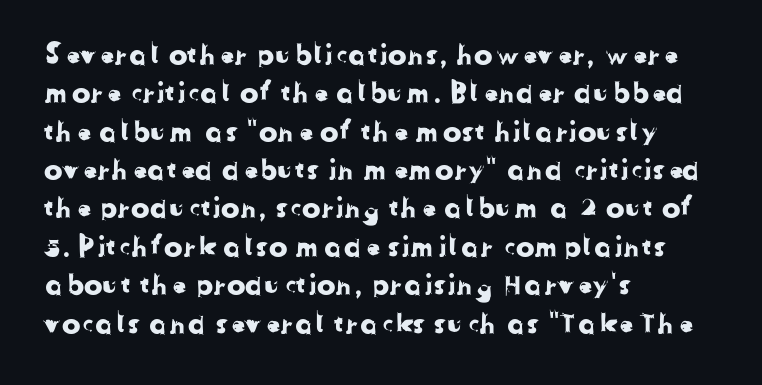
The image shows 28 px sans-serif type; set left-aligned, normal line spacing (1.37x), normal letter spacing, not underlined; low stroke contrast and a medium x-height.
